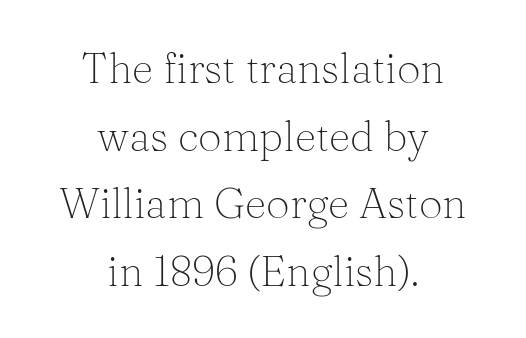
The image shows 42 px light serif type, upright; set centered, normal line spacing (1.61x), normal letter spacing, not underlined; medium stroke contrast and a medium x-height.
